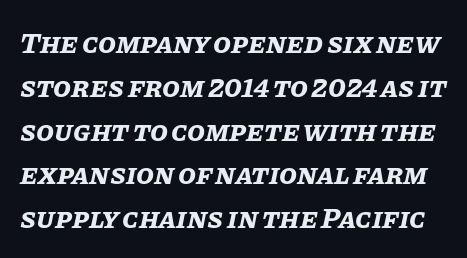
Q: Is the text bold? A: Yes.
Q: Is the text italic (slanted)? A: Yes, it leans right by about 11 degrees.
Q: Is the text underlined? A: No.
Q: Is the spacing between letters normal or unusually wide? A: Normal.
Q: Is the spacing between lines tight, normal or loose? A: Normal.
Q: Width (condensed, normal, or wide)? A: Normal.
Q: Stroke contrast? A: Low.
Q: x-height? A: Large.
Q: Monospaced? A: No.
